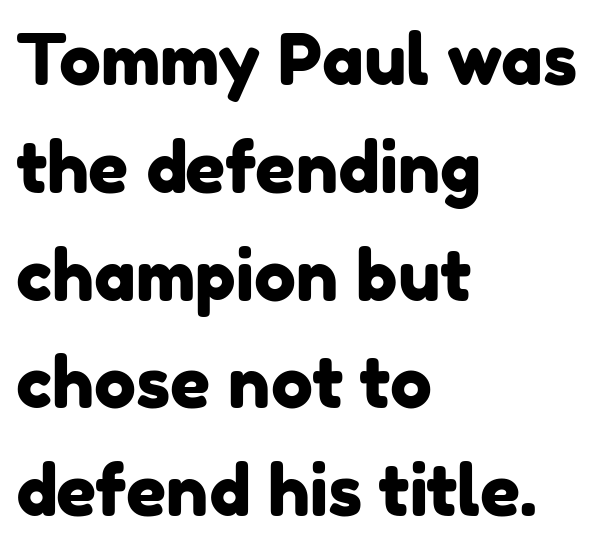
Q: Is the typeface a serif or a sans-serif typeface? A: Sans-serif.
Q: Is the text underlined? A: No.
Q: How is the paragraph aligned? A: Left-aligned.
Q: Is the spacing between letters normal or unusually wide? A: Normal.
Q: Is the spacing between lines tight, normal or loose? A: Normal.
Q: Width (condensed, normal, or wide)? A: Normal.
Q: Stroke contrast? A: Low.
Q: x-height? A: Medium.
Q: Monospaced? A: No.
